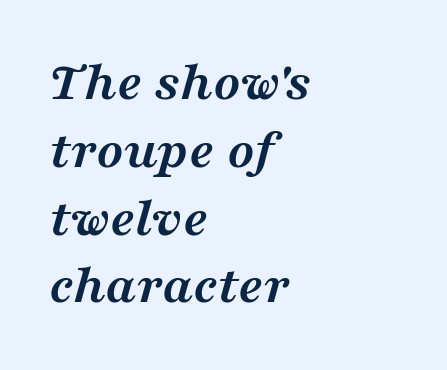
Is the block centered? No — it sits flush against the left margin. Plenty of ink on the page — the face is bold. The strip under each line holds only bare page. Between one letter and the next there's only the usual sliver of space.
